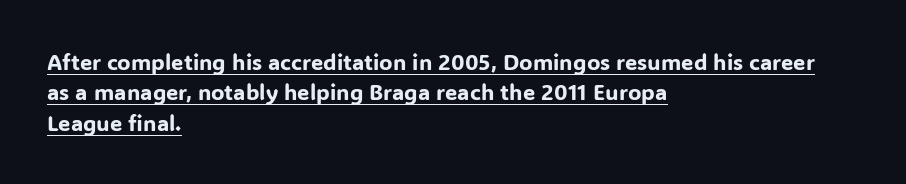
Q: Is the text italic (slanted)? A: No, it is upright.
Q: Is the text underlined? A: Yes.
Q: How is the paragraph aligned? A: Left-aligned.
Q: Is the spacing between letters normal or unusually wide? A: Normal.
Q: Is the spacing between lines tight, normal or loose? A: Normal.
